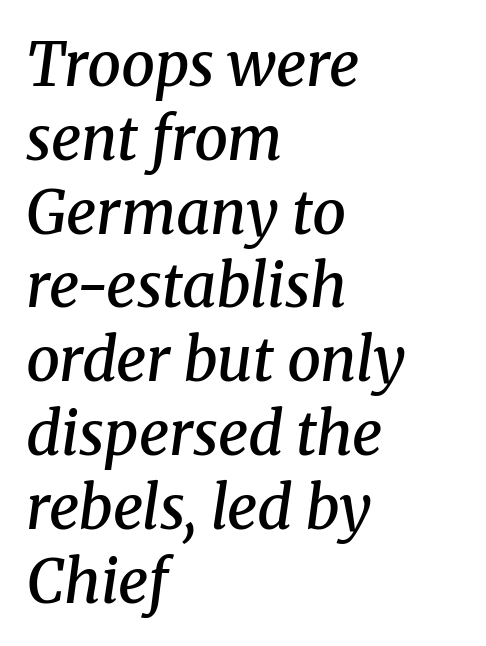
The passage shown is typeset with a serif family. Every character sits at an angle, as italics do. Bold? Not quite — semibold, heavier than regular but stopping short. A student would call this left alignment; a typographer would say flush left, rag right. Unmarked baselines from the first word to the last. Is the letter spacing exaggerated? No — it looks like the ordinary default.
